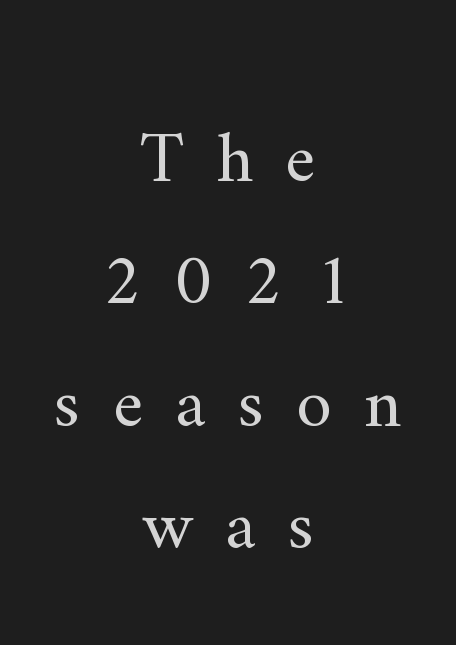
Q: Is the text bold? A: No.
Q: Is the text italic (slanted)? A: No, it is upright.
Q: Is the typeface a serif or a sans-serif typeface? A: Serif.
Q: Is the text underlined? A: No.
Q: How is the paragraph aligned? A: Centered.
Q: Is the spacing between letters normal or unusually wide? A: Unusually wide.
Q: Is the spacing between lines tight, normal or loose? A: Normal.
Q: Width (condensed, normal, or wide)? A: Normal.
Q: Stroke contrast? A: Medium.
Q: x-height? A: Small.
Q: Monospaced? A: No.
